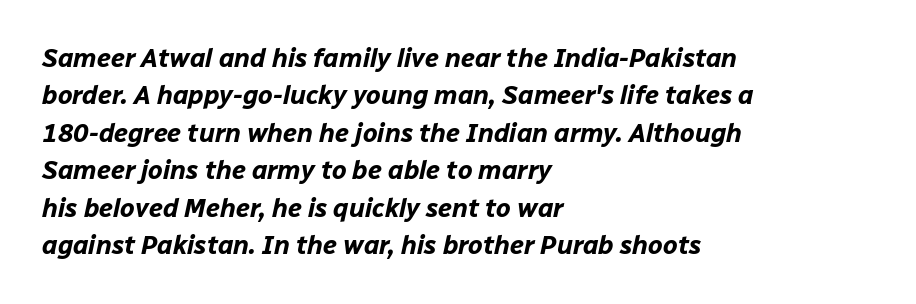
{"italic": "yes", "lean": "right", "slant_degrees": 12, "bold": "yes", "underline": "no", "align": "left", "line_spacing": "normal", "line_spacing_ratio": 1.44, "letter_spacing": "normal", "letter_spacing_em": 0.0, "glyph_px": 26}
